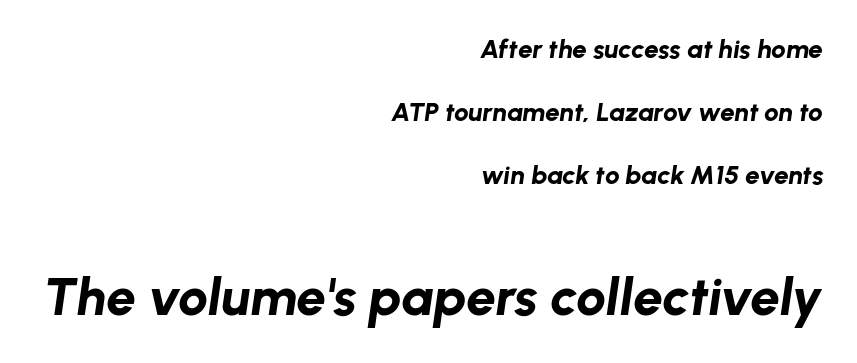
The image shows 53 px bold type, italic (leaning right); set right-aligned, loose line spacing (2.42x), normal letter spacing, not underlined; the second (bottom) block is 2.04x larger; low stroke contrast and a medium x-height.
